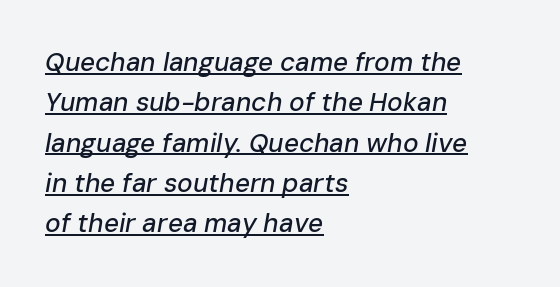
Q: Is the text italic (slanted)? A: Yes, it leans right by about 10 degrees.
Q: Is the text underlined? A: Yes.
Q: How is the paragraph aligned? A: Left-aligned.
Q: Is the spacing between letters normal or unusually wide? A: Normal.
Q: Is the spacing between lines tight, normal or loose? A: Normal.
